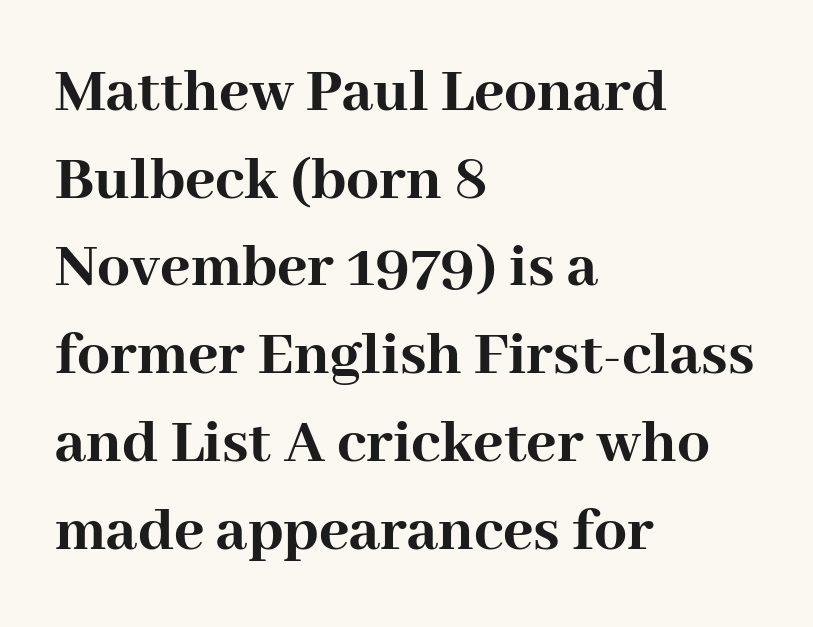
Q: Is the text bold? A: Yes.
Q: Is the text italic (slanted)? A: No, it is upright.
Q: Is the typeface a serif or a sans-serif typeface? A: Serif.
Q: Is the text underlined? A: No.
Q: How is the paragraph aligned? A: Left-aligned.
Q: Is the spacing between letters normal or unusually wide? A: Normal.
Q: Is the spacing between lines tight, normal or loose? A: Normal.
Q: Width (condensed, normal, or wide)? A: Normal.
Q: Stroke contrast? A: High.
Q: x-height? A: Medium.
Q: Monospaced? A: No.
